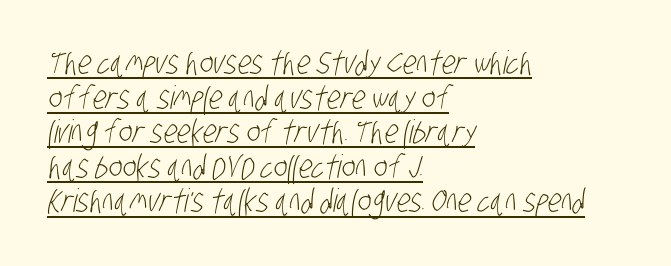
The image shows 32 px light, condensed sans-serif type; set left-aligned, tight line spacing (1.08x), normal letter spacing, underlined; low stroke contrast and a large x-height.
